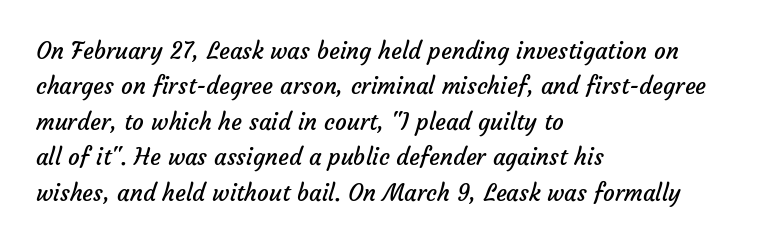
Every row of glyphs begins at an identical x-position on the left. What stands out about the letter spacing? Nothing — it is the standard amount. Regarding leading, the lines here are spaced in the standard way. Weight: in the light-to-regular range. The space directly below the letters is spotless.
